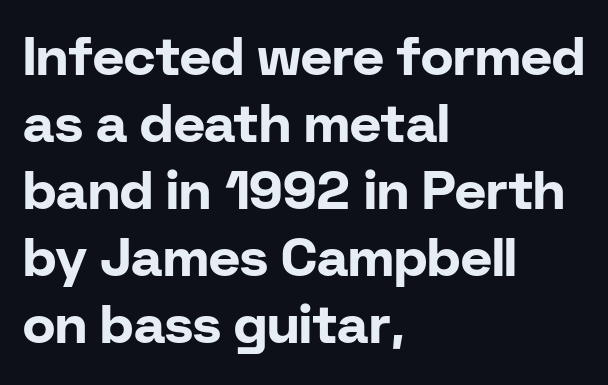
{"serif": "no", "italic": "no", "bold": "yes", "weight": "bold", "width": "normal", "stroke_contrast": "low", "x_height": "medium", "monospaced": "no", "underline": "no", "align": "left", "line_spacing_ratio": 1.24, "letter_spacing": "normal", "letter_spacing_em": 0.0, "glyph_px": 54}
